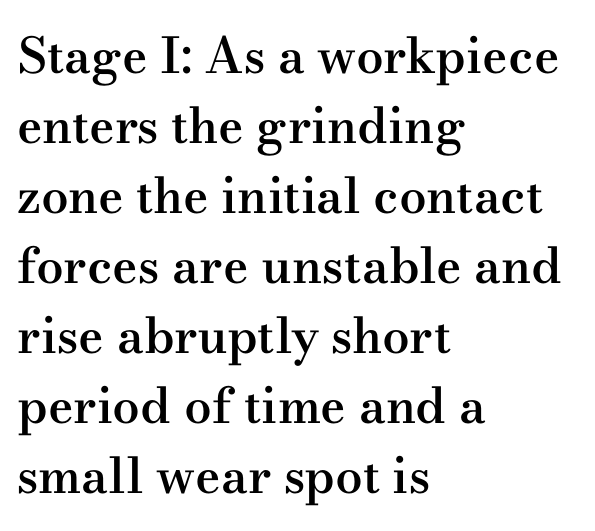
The image shows 49 px semibold, wide serif type, upright; set left-aligned, normal line spacing (1.43x), normal letter spacing, not underlined; medium stroke contrast and a small x-height.
